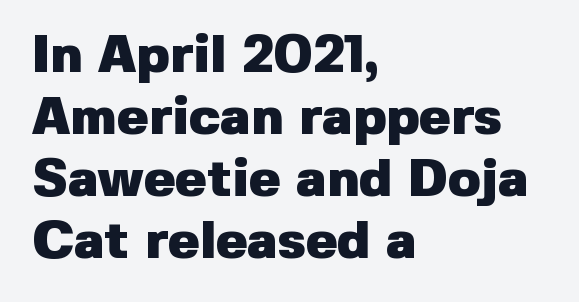
The image shows 53 px heavy sans-serif type, upright; set left-aligned, line spacing 1.17x, normal letter spacing, not underlined; low stroke contrast and a medium x-height.
